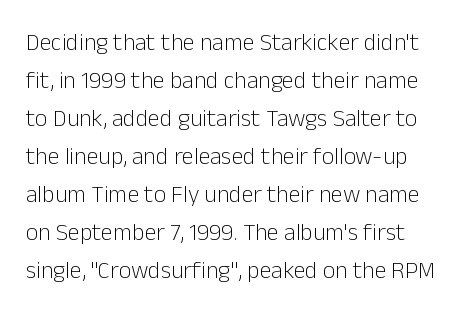
The image shows 24 px text type, upright; set normal line spacing (1.58x), normal letter spacing, not underlined.
